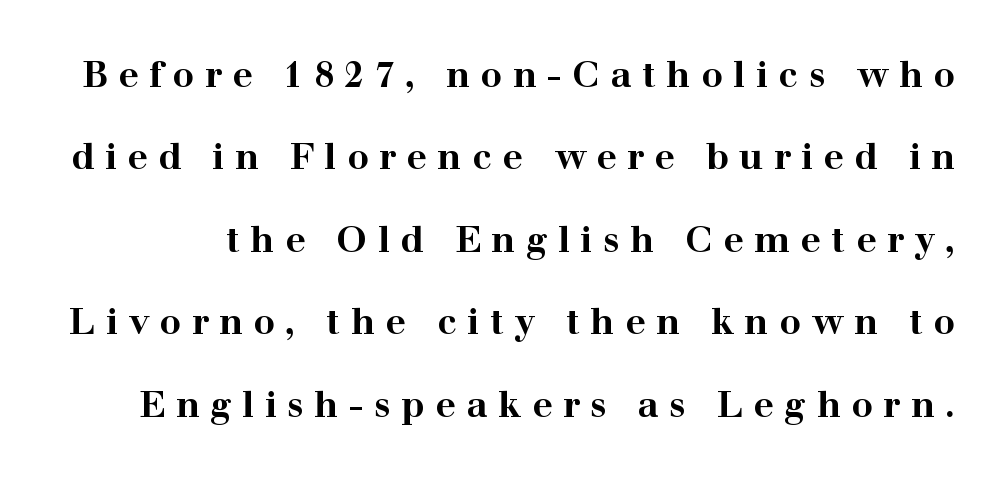
Type style note: has serifs. The passage shown stacks its lines with a broad gap. A typesetter would call this proportional, since set widths differ per character. The letters are spread apart with noticeably loose tracking.
